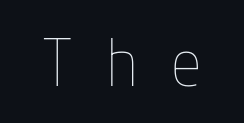
{"italic": "no", "bold": "no", "weight": "thin", "width": "condensed", "stroke_contrast": "low", "x_height": "medium", "underline": "no", "letter_spacing": "wide", "letter_spacing_em": 0.49, "glyph_px": 65}
